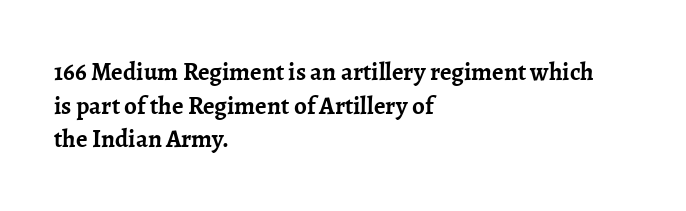
The image shows 25 px bold type, upright; set left-aligned, normal line spacing (1.35x), normal letter spacing, not underlined.
